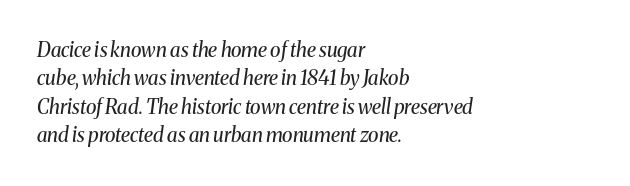
{"italic": "yes", "lean": "right", "slant_degrees": 8, "bold": "no", "underline": "no", "align": "left", "line_spacing": "normal", "line_spacing_ratio": 1.42, "letter_spacing": "normal", "letter_spacing_em": 0.0, "glyph_px": 20}
